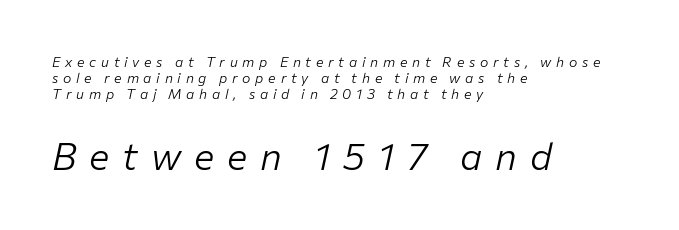
Is the stroke heavy? The answer is a plain regular-or-lighter. The horizontal fit of the characters is loose and conspicuously gappy. Left-aligned paragraph, ragged on the right. Proportional: the letters do not fall into vertical columns.
